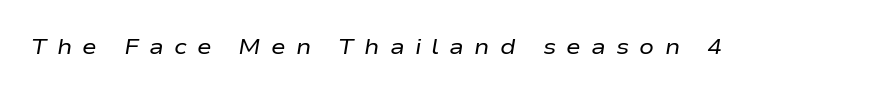
The image shows 22 px text type, italic (leaning right); set unusually wide letter spacing (+0.46 em), not underlined.
